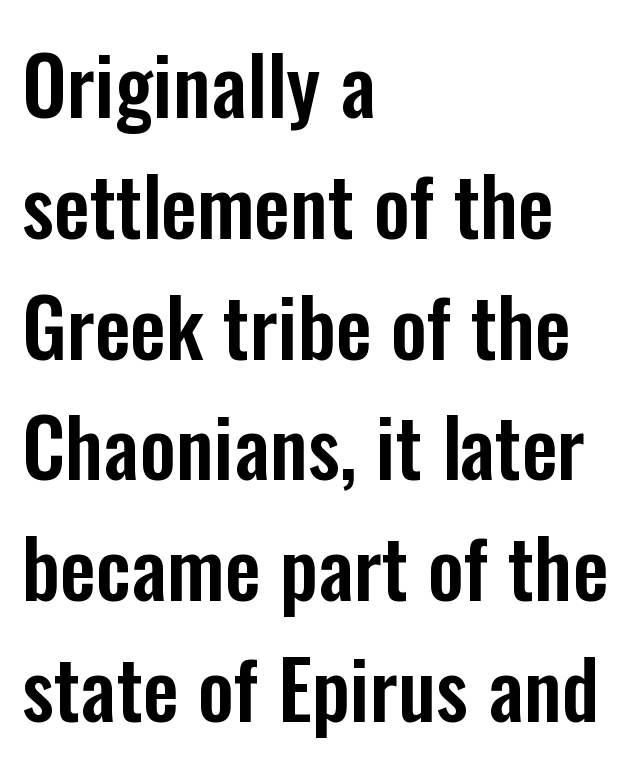
{"serif": "no", "italic": "no", "width": "condensed", "stroke_contrast": "low", "x_height": "medium", "monospaced": "no", "underline": "no", "align": "left", "line_spacing": "normal", "line_spacing_ratio": 1.51, "letter_spacing": "normal", "letter_spacing_em": 0.0, "glyph_px": 80}
